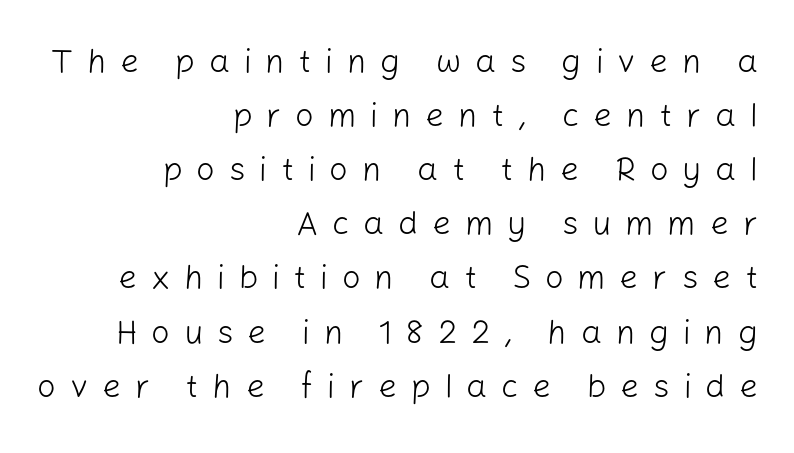
The image shows 33 px light sans-serif type, upright; set right-aligned, normal line spacing (1.64x), unusually wide letter spacing (+0.42 em), not underlined; low stroke contrast and a medium x-height.
